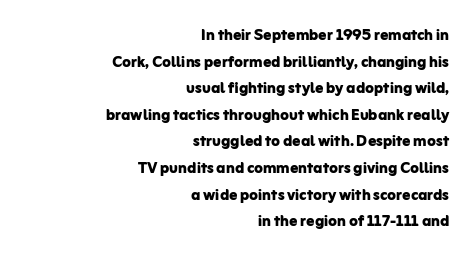
Students, observe: this is what conventionally led text looks like. What weight is shown? A full bold with thick strokes. Upright lettering throughout. Leftover space on each line is placed entirely before the opening word. Lines of text with bare space underneath. Standard letterfit; no display-style spreading of the glyphs.
